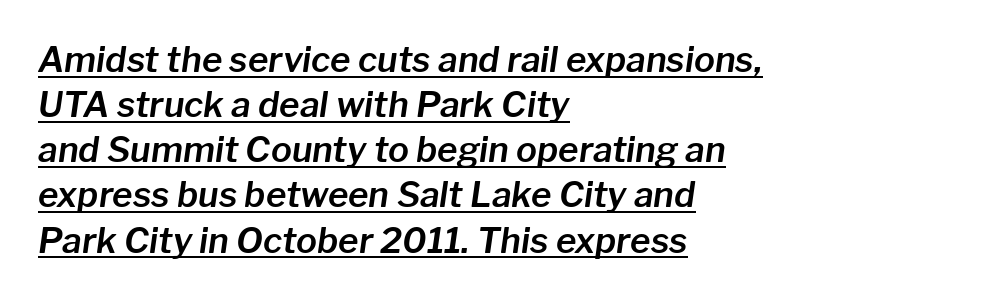
{"italic": "yes", "lean": "right", "slant_degrees": 8, "width": "normal", "stroke_contrast": "low", "x_height": "medium", "monospaced": "no", "underline": "yes", "align": "left", "line_spacing": "normal", "line_spacing_ratio": 1.29, "letter_spacing": "normal", "letter_spacing_em": 0.0, "glyph_px": 35}
